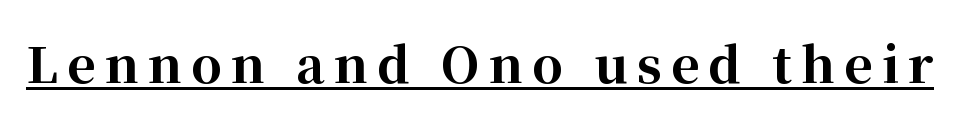
The image shows 49 px bold serif type, upright; set underlined; high stroke contrast and a medium x-height.
